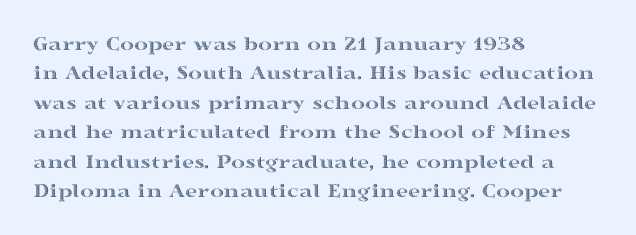
If you drew a ruler down the left edge, every line would touch it. The foot of each line stays bare and open. What's the leading like? Ordinary, nothing unusual. The axis of the letterforms is exactly vertical. Observe the ordinary spacing: letters are neighbours, not strangers.
